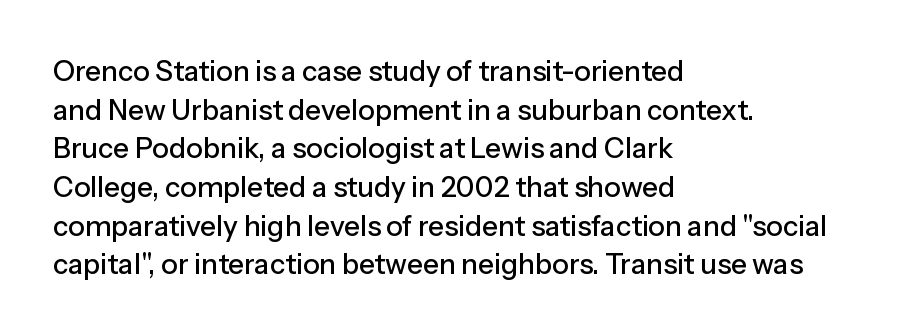
Q: Is the text italic (slanted)? A: No, it is upright.
Q: Is the typeface a serif or a sans-serif typeface? A: Sans-serif.
Q: Is the text underlined? A: No.
Q: How is the paragraph aligned? A: Left-aligned.
Q: Is the spacing between letters normal or unusually wide? A: Normal.
Q: Is the spacing between lines tight, normal or loose? A: Normal.
Q: Width (condensed, normal, or wide)? A: Normal.
Q: Stroke contrast? A: Low.
Q: x-height? A: Medium.
Q: Monospaced? A: No.
